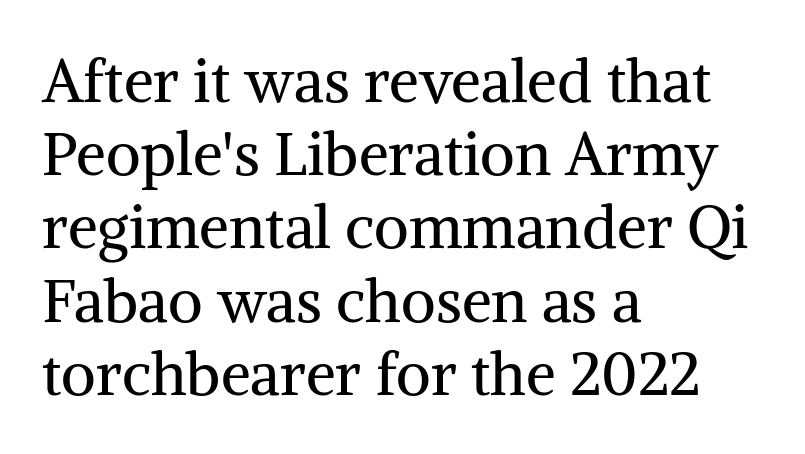
Q: Is the text bold? A: No.
Q: Is the text italic (slanted)? A: No, it is upright.
Q: Is the typeface a serif or a sans-serif typeface? A: Serif.
Q: Is the text underlined? A: No.
Q: How is the paragraph aligned? A: Left-aligned.
Q: Is the spacing between letters normal or unusually wide? A: Normal.
Q: Width (condensed, normal, or wide)? A: Normal.
Q: Stroke contrast? A: Medium.
Q: x-height? A: Medium.
Q: Monospaced? A: No.
